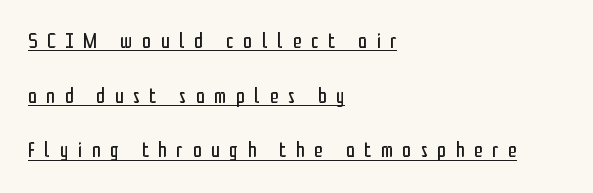
Q: Is the text bold? A: No.
Q: Is the text italic (slanted)? A: No, it is upright.
Q: Is the text underlined? A: Yes.
Q: How is the paragraph aligned? A: Left-aligned.
Q: Is the spacing between letters normal or unusually wide? A: Unusually wide.
Q: Is the spacing between lines tight, normal or loose? A: Loose.
